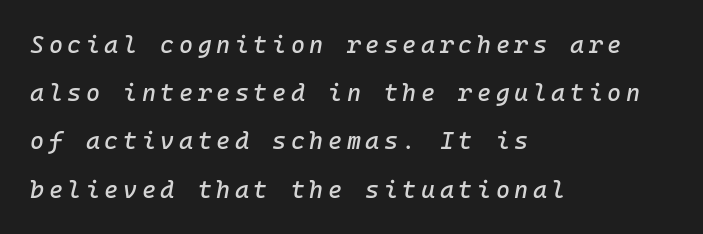
Q: Is the text italic (slanted)? A: Yes, it leans right by about 10 degrees.
Q: Is the text underlined? A: No.
Q: How is the paragraph aligned? A: Left-aligned.
Q: Is the spacing between lines tight, normal or loose? A: Loose.
